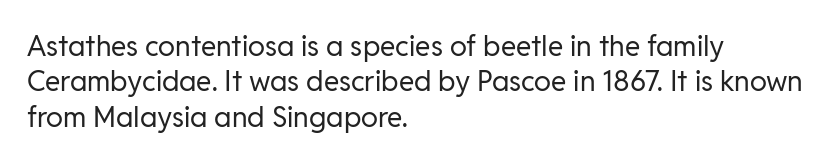
Q: Is the text bold? A: No.
Q: Is the text italic (slanted)? A: No, it is upright.
Q: Is the typeface a serif or a sans-serif typeface? A: Sans-serif.
Q: Is the text underlined? A: No.
Q: How is the paragraph aligned? A: Left-aligned.
Q: Is the spacing between letters normal or unusually wide? A: Normal.
Q: Is the spacing between lines tight, normal or loose? A: Normal.
Q: Width (condensed, normal, or wide)? A: Normal.
Q: Stroke contrast? A: Low.
Q: x-height? A: Medium.
Q: Monospaced? A: No.
